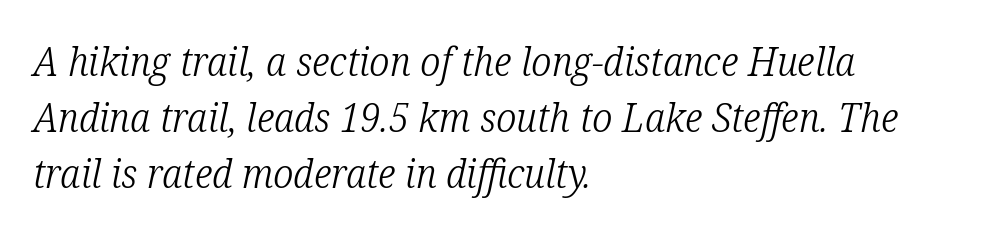
Italic? Definitely — the glyphs are oblique. Think of a printed novel: that variable character pitch is what you see here. Is the stroke heavy? The answer is a plain regular-or-lighter. Small tapered or slab feet sit at the stroke ends, so this counts as serif.
